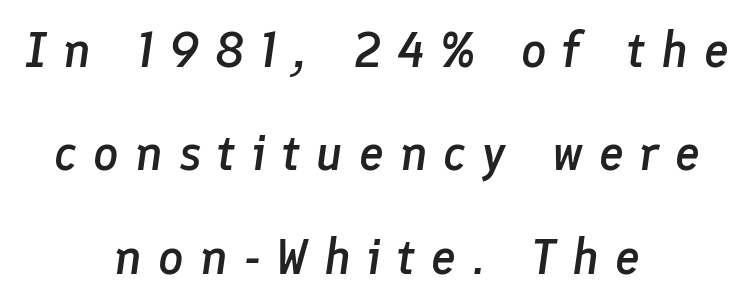
{"italic": "yes", "lean": "right", "slant_degrees": 8, "bold": "semi", "weight": "semibold", "width": "normal", "stroke_contrast": "low", "x_height": "medium", "monospaced": "no", "underline": "no", "align": "center", "line_spacing": "loose", "line_spacing_ratio": 2.07, "letter_spacing": "wide", "letter_spacing_em": 0.32, "glyph_px": 50}
